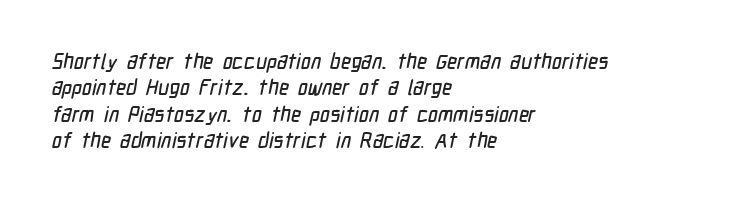
Q: Is the text underlined? A: No.
Q: How is the paragraph aligned? A: Left-aligned.
Q: Is the spacing between letters normal or unusually wide? A: Normal.
Q: Is the spacing between lines tight, normal or loose? A: Normal.
